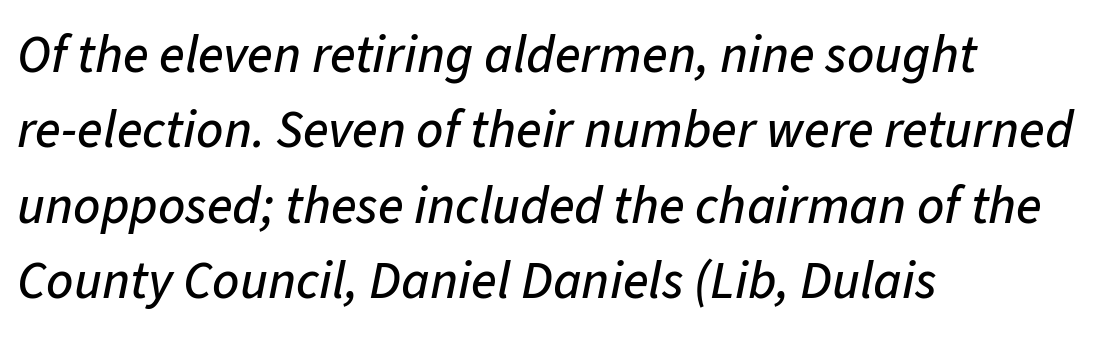
The image shows 53 px text type, italic (leaning right); set left-aligned, normal line spacing (1.42x), normal letter spacing, not underlined; low stroke contrast and a medium x-height.
